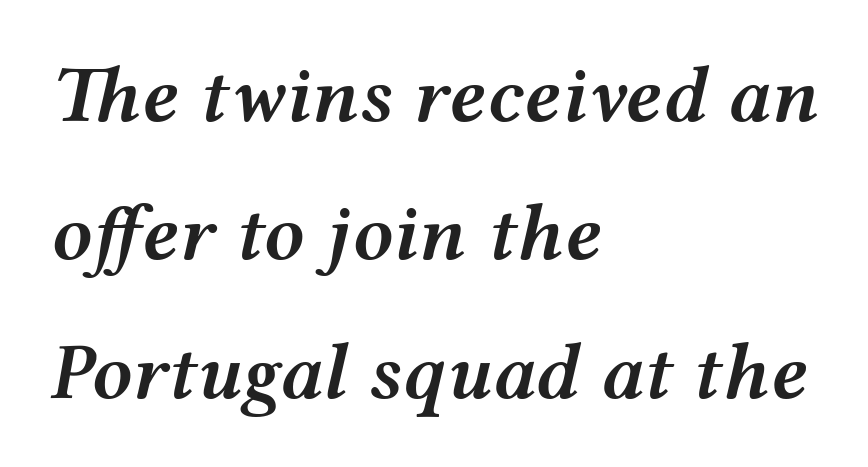
The typesetter chose a ragged-right arrangement here. The passage shown leans; its letterforms are oblique. Look at the tracking — it's just the regular setting, nothing added. Words float on clear page, feet unadorned. Is the type bold? Partly — it's a semibold, heavier than regular but not fully bold.
